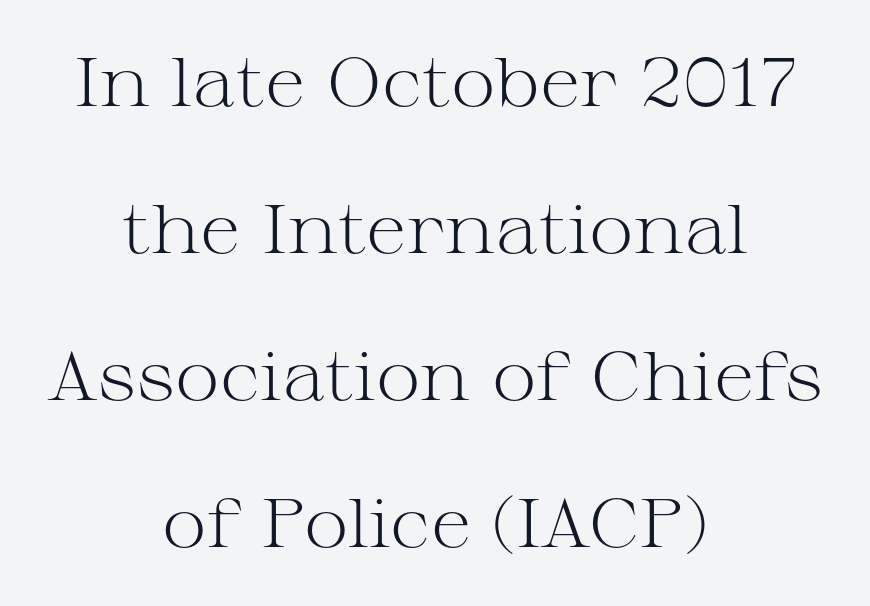
Underlining? Definitely not there. Serif or sans? Serif — the stroke terminals have little feet. Teacher's note: observe the equal gaps on both sides — that is centered alignment. Proportional: the letters do not fall into vertical columns. Inter-character spacing is left at the font's built-in metrics. Italic? Not at all — the glyphs are vertical.
